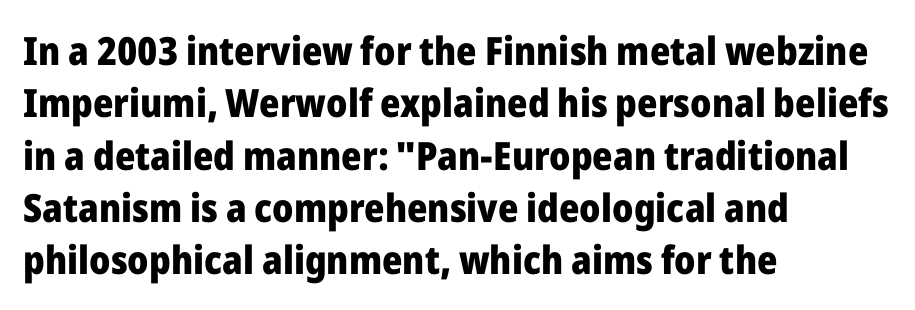
Q: Is the text bold? A: Yes.
Q: Is the text italic (slanted)? A: No, it is upright.
Q: Is the typeface a serif or a sans-serif typeface? A: Sans-serif.
Q: Is the text underlined? A: No.
Q: How is the paragraph aligned? A: Left-aligned.
Q: Is the spacing between letters normal or unusually wide? A: Normal.
Q: Is the spacing between lines tight, normal or loose? A: Normal.
Q: Width (condensed, normal, or wide)? A: Normal.
Q: Stroke contrast? A: Low.
Q: x-height? A: Medium.
Q: Monospaced? A: No.
